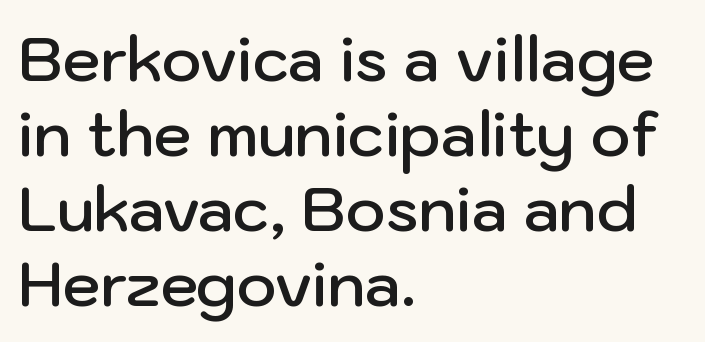
{"serif": "no", "italic": "no", "bold": "semi", "weight": "semibold", "width": "normal", "stroke_contrast": "low", "x_height": "medium", "monospaced": "no", "underline": "no", "align": "left", "line_spacing_ratio": 1.23, "letter_spacing": "normal", "letter_spacing_em": 0.0, "glyph_px": 61}
